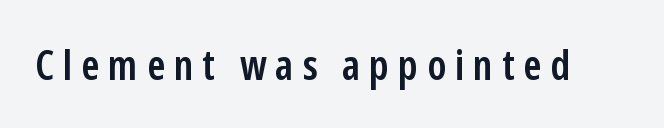
Vertical strokes here are truly vertical. Its strokes are somewhat broadened, the hallmark of semibold type. Serif or sans? Sans — the stroke terminals are bare. Anything drawn beneath the words? Only blank space. Tracking here is generous; glyphs stand well apart from one another.
